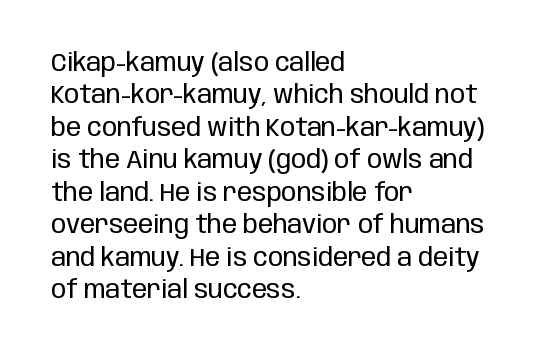
Q: Is the text bold? A: No.
Q: Is the text italic (slanted)? A: No, it is upright.
Q: Is the text underlined? A: No.
Q: How is the paragraph aligned? A: Left-aligned.
Q: Is the spacing between letters normal or unusually wide? A: Normal.
Q: Is the spacing between lines tight, normal or loose? A: Normal.
